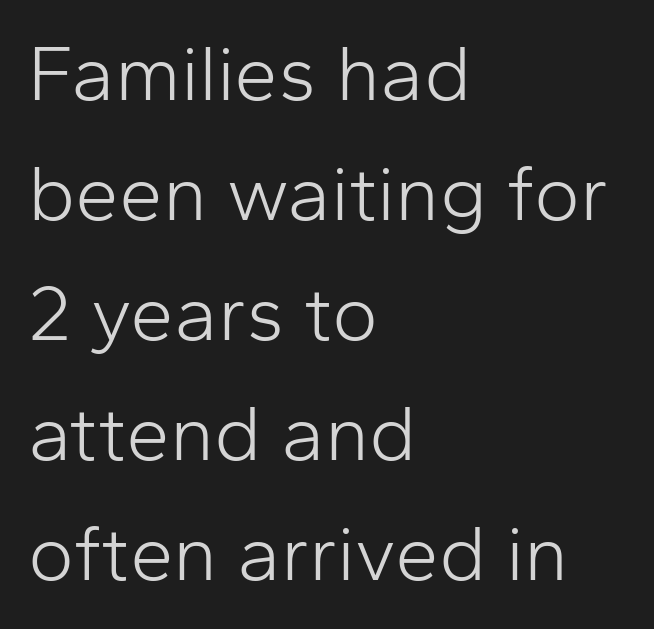
Q: Is the text bold? A: No.
Q: Is the text italic (slanted)? A: No, it is upright.
Q: Is the typeface a serif or a sans-serif typeface? A: Sans-serif.
Q: Is the text underlined? A: No.
Q: How is the paragraph aligned? A: Left-aligned.
Q: Is the spacing between letters normal or unusually wide? A: Normal.
Q: Is the spacing between lines tight, normal or loose? A: Normal.
Q: Width (condensed, normal, or wide)? A: Normal.
Q: Stroke contrast? A: Low.
Q: x-height? A: Medium.
Q: Monospaced? A: No.
